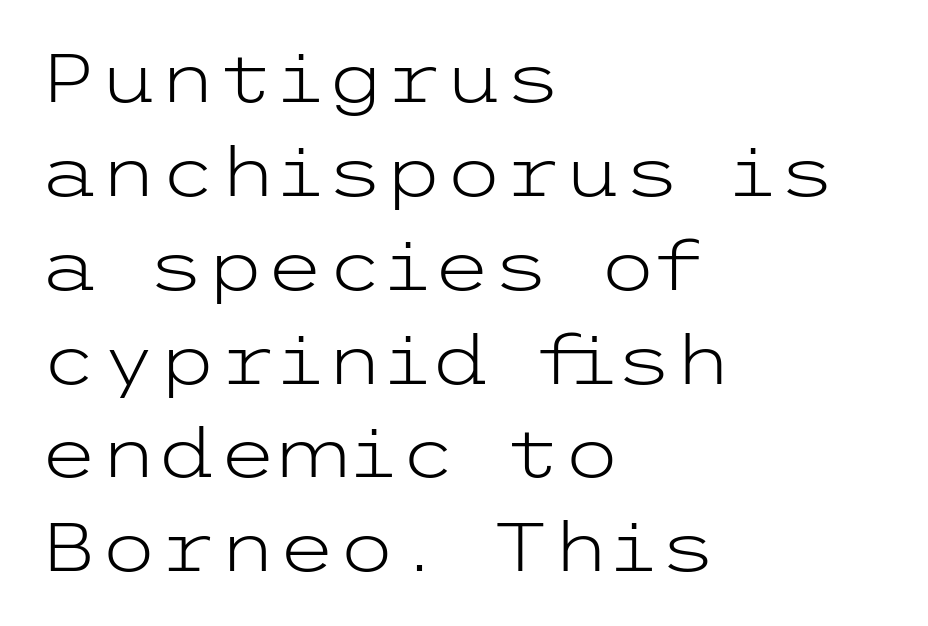
Q: Is the text bold? A: No.
Q: Is the text italic (slanted)? A: No, it is upright.
Q: Is the typeface a serif or a sans-serif typeface? A: Sans-serif.
Q: Is the text underlined? A: No.
Q: How is the paragraph aligned? A: Left-aligned.
Q: Is the spacing between letters normal or unusually wide? A: Normal.
Q: Is the spacing between lines tight, normal or loose? A: Normal.
Q: Width (condensed, normal, or wide)? A: Wide.
Q: Stroke contrast? A: Low.
Q: x-height? A: Medium.
